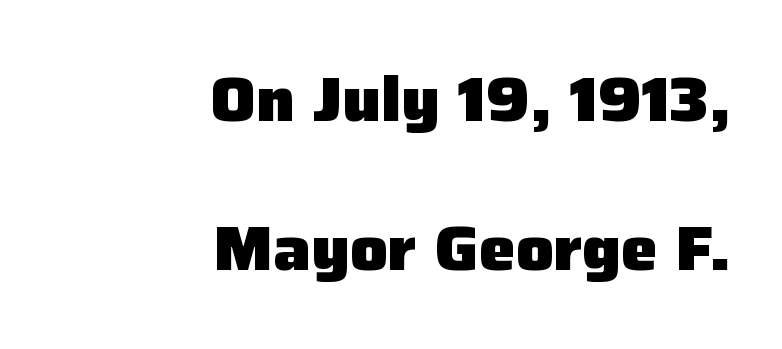
Posture: straight, roman, zero tilt. Tracking here is standard; glyphs follow each other at the usual distance. A full-strength bold gives these letters their thick strokes. These lines are rendered in a variable-pitch font. Caption: multi-line text, flush right, ragged left.
